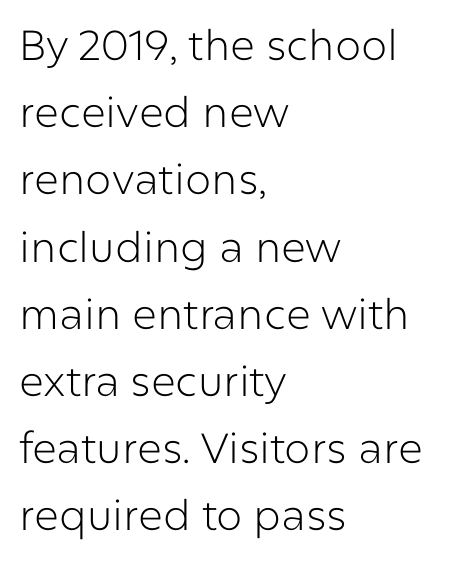
The image shows 42 px light sans-serif type, upright; set left-aligned, normal line spacing (1.6x), normal letter spacing, not underlined; low stroke contrast and a medium x-height.
